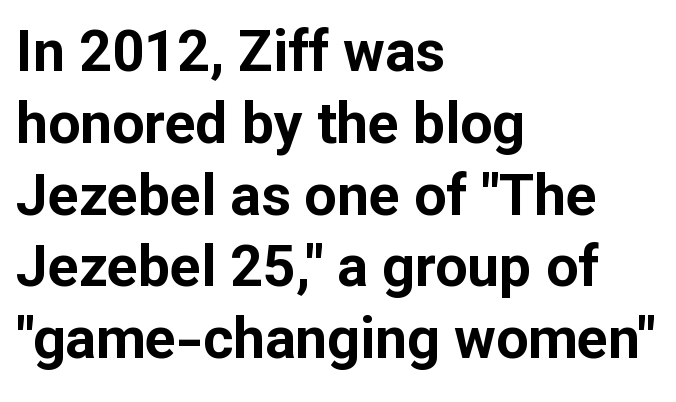
Q: Is the text bold? A: Yes.
Q: Is the text italic (slanted)? A: No, it is upright.
Q: Is the typeface a serif or a sans-serif typeface? A: Sans-serif.
Q: Is the text underlined? A: No.
Q: How is the paragraph aligned? A: Left-aligned.
Q: Is the spacing between letters normal or unusually wide? A: Normal.
Q: Is the spacing between lines tight, normal or loose? A: Normal.
Q: Width (condensed, normal, or wide)? A: Normal.
Q: Stroke contrast? A: Low.
Q: x-height? A: Medium.
Q: Monospaced? A: No.
